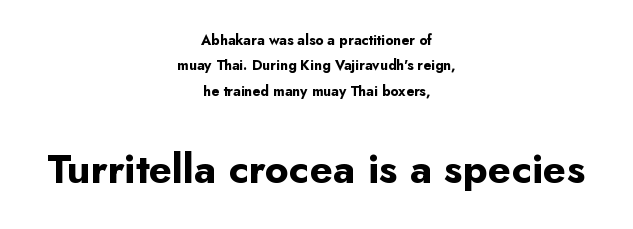
A typesetter would call this proportional, since set widths differ per character. Check under the words: just untouched page. To sum up the face: it is a sans, with no serifs. Does the lettering tilt? It doesn't — this is upright. Does extra space separate the letters? No, they use regular spacing.
